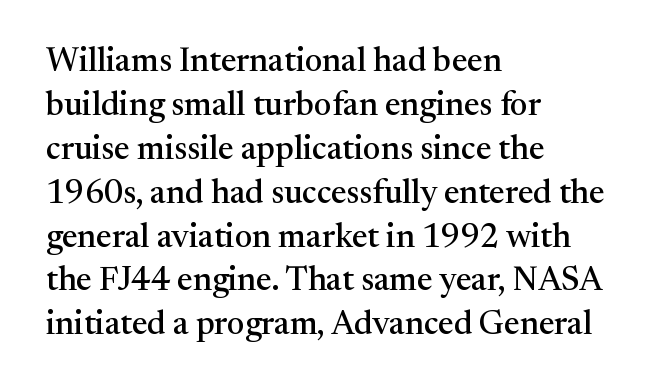
Q: Is the text italic (slanted)? A: No, it is upright.
Q: Is the typeface a serif or a sans-serif typeface? A: Serif.
Q: Is the text underlined? A: No.
Q: How is the paragraph aligned? A: Left-aligned.
Q: Is the spacing between letters normal or unusually wide? A: Normal.
Q: Is the spacing between lines tight, normal or loose? A: Normal.
Q: Width (condensed, normal, or wide)? A: Normal.
Q: Stroke contrast? A: Medium.
Q: x-height? A: Medium.
Q: Monospaced? A: No.
